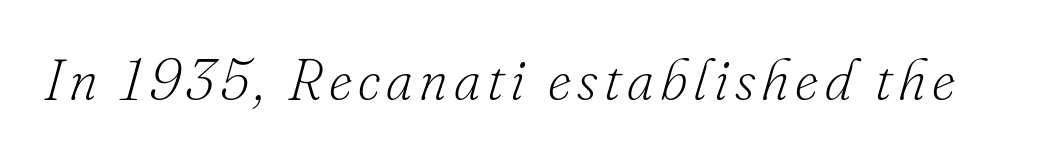
This rendering features lettering with no underline. Are there feet on the stems? There are — it's a serif. Stems here are at most as thick as an everyday book face. Varying glyph widths throughout — classic text-font behaviour. Notice how the stems are inclined rather than vertical — that's the hallmark of italics.
